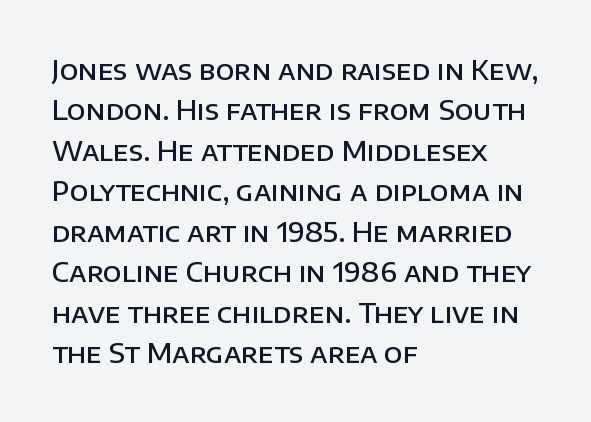
Q: Is the text bold? A: Semi-bold.
Q: Is the text italic (slanted)? A: No, it is upright.
Q: Is the text underlined? A: No.
Q: How is the paragraph aligned? A: Left-aligned.
Q: Is the spacing between letters normal or unusually wide? A: Normal.
Q: Is the spacing between lines tight, normal or loose? A: Normal.
